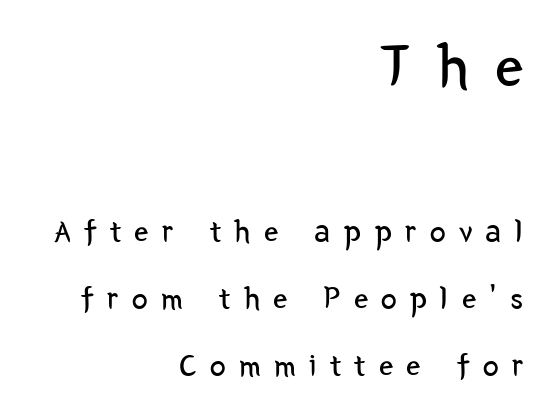
Q: Is the text bold? A: No.
Q: Is the text italic (slanted)? A: No, it is upright.
Q: Is the typeface a serif or a sans-serif typeface? A: Sans-serif.
Q: Is the text underlined? A: No.
Q: How is the paragraph aligned? A: Right-aligned.
Q: Is the spacing between letters normal or unusually wide? A: Unusually wide.
Q: Is the spacing between lines tight, normal or loose? A: Loose.
Q: Which block of text is set in a larger size, the first (top) or the second (bottom)? A: The first (top) one.
Q: Width (condensed, normal, or wide)? A: Condensed.
Q: Stroke contrast? A: Low.
Q: x-height? A: Medium.
Q: Monospaced? A: No.
